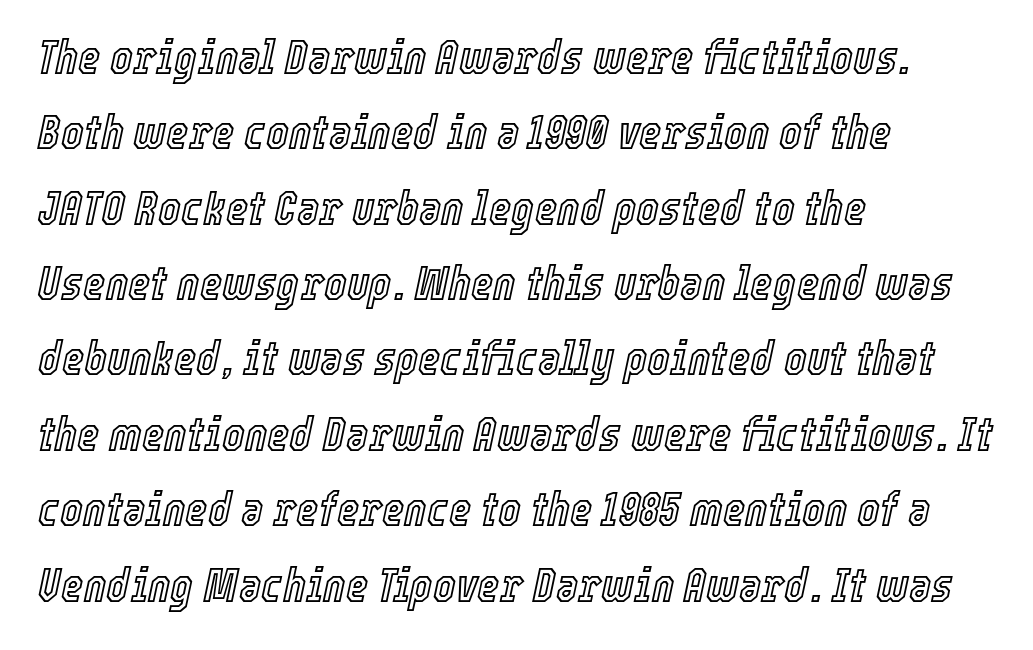
{"italic": "yes", "lean": "right", "slant_degrees": 12, "width": "condensed", "x_height": "medium", "monospaced": "no", "underline": "no", "align": "left", "line_spacing": "normal", "line_spacing_ratio": 1.57, "letter_spacing": "normal", "letter_spacing_em": 0.0, "glyph_px": 48}
